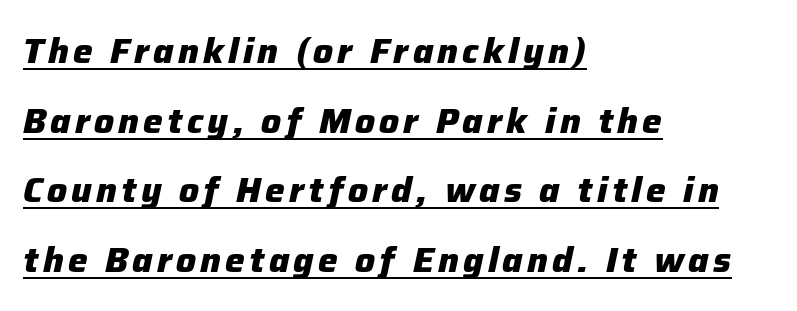
The image shows 35 px heavy type, italic (leaning right); set left-aligned, loose line spacing (1.99x), underlined; low stroke contrast and a medium x-height.
